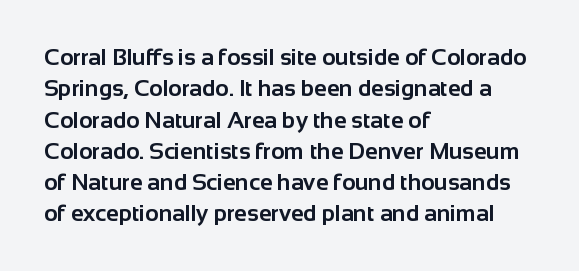
If you drew a line through each stem, it would be perfectly vertical. The face used here has the dense, thick strokes of a bold. All the whitespace from short lines collects on the right. Observe the ordinary spacing: letters are neighbours, not strangers. Rule under the text: the space is simply empty.
